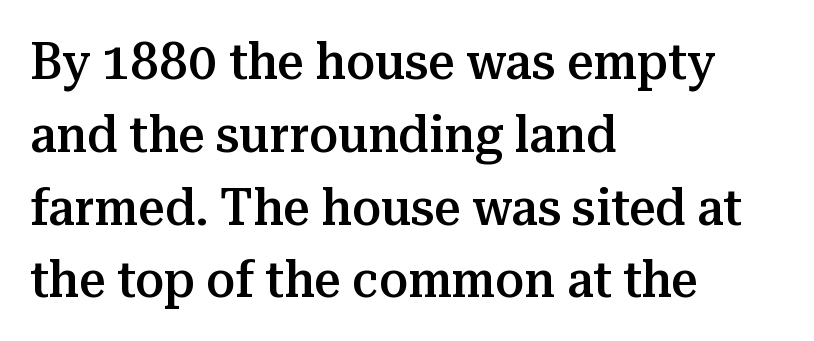
Q: Is the text bold? A: Semi-bold.
Q: Is the text italic (slanted)? A: No, it is upright.
Q: Is the typeface a serif or a sans-serif typeface? A: Serif.
Q: Is the text underlined? A: No.
Q: How is the paragraph aligned? A: Left-aligned.
Q: Is the spacing between letters normal or unusually wide? A: Normal.
Q: Is the spacing between lines tight, normal or loose? A: Normal.
Q: Width (condensed, normal, or wide)? A: Normal.
Q: Stroke contrast? A: Medium.
Q: x-height? A: Medium.
Q: Monospaced? A: No.
